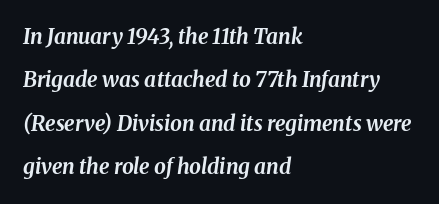
Decoration check: the copy has no underline. Standard letterfit; no display-style spreading of the glyphs. Heavy-handed strokes throughout: this text is bold. Line spacing here is loose. Horizontally, the lines are justified to the leading edge only. Looking at the ascenders, they clearly lean.
